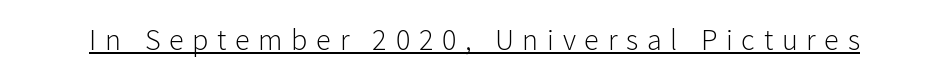
Q: Is the text bold? A: No.
Q: Is the text italic (slanted)? A: No, it is upright.
Q: Is the typeface a serif or a sans-serif typeface? A: Sans-serif.
Q: Is the text underlined? A: Yes.
Q: Is the spacing between letters normal or unusually wide? A: Unusually wide.
Q: Width (condensed, normal, or wide)? A: Normal.
Q: Stroke contrast? A: Low.
Q: x-height? A: Medium.
Q: Monospaced? A: No.
